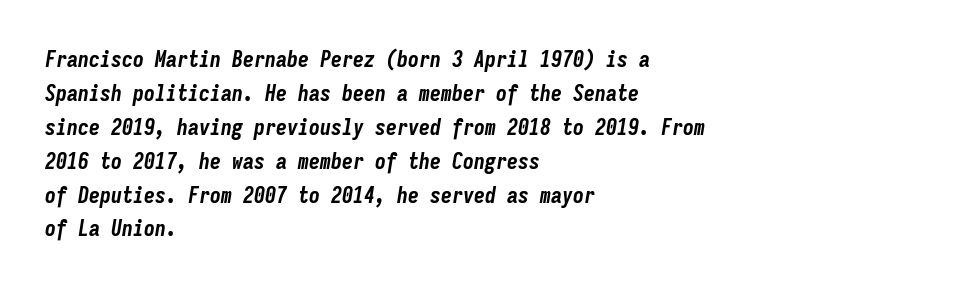
Q: Is the text bold? A: Yes.
Q: Is the text italic (slanted)? A: Yes, it leans right by about 9 degrees.
Q: Is the text underlined? A: No.
Q: How is the paragraph aligned? A: Left-aligned.
Q: Is the spacing between letters normal or unusually wide? A: Normal.
Q: Is the spacing between lines tight, normal or loose? A: Normal.
